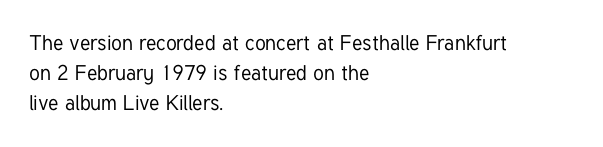
The image shows 21 px text type, upright; set left-aligned, normal line spacing (1.43x), normal letter spacing, not underlined.
